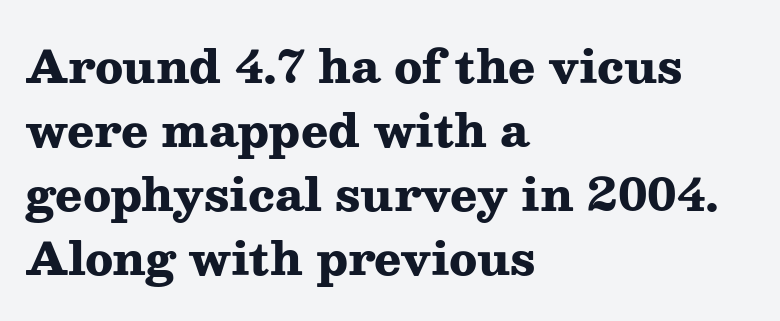
{"serif": "yes", "italic": "no", "bold": "yes", "weight": "heavy", "width": "wide", "stroke_contrast": "medium", "x_height": "medium", "monospaced": "no", "underline": "no", "align": "left", "line_spacing": "normal", "line_spacing_ratio": 1.42, "letter_spacing": "normal", "letter_spacing_em": 0.0, "glyph_px": 45}
